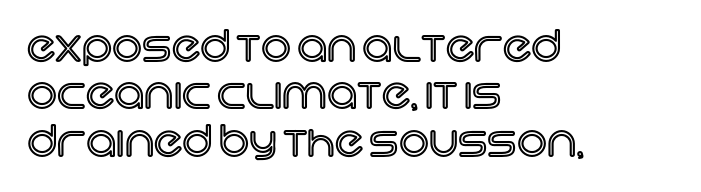
The setting favours the left margin, as ordinary paragraphs usually do. Do the characters align in a grid? No, the font is proportional. You can tell it's not italic because the verticals are truly vertical. Beneath every word, the page is bare. The vertical gap from one line to the next is small.
